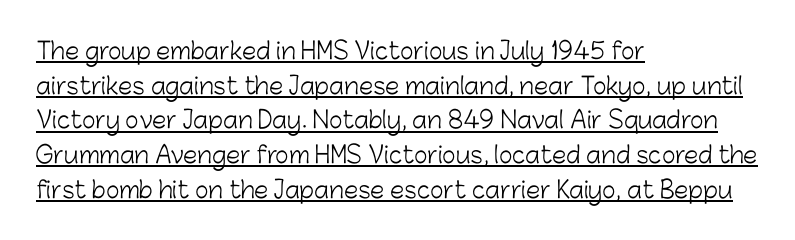
The horizontal fit of the characters is conventional and even. Horizontally, the lines are justified to the leading edge only. The block of text has a typical density, with ordinary space between rows. Does a line run under the words? Yes, clearly. This is not heavy type; no bold has been used. The letters stand upright; this is a roman face.
